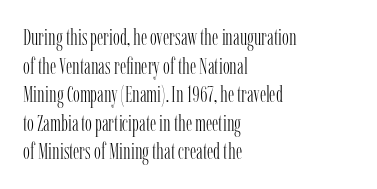
Q: Is the text bold? A: No.
Q: Is the text italic (slanted)? A: No, it is upright.
Q: Is the text underlined? A: No.
Q: How is the paragraph aligned? A: Left-aligned.
Q: Is the spacing between letters normal or unusually wide? A: Normal.
